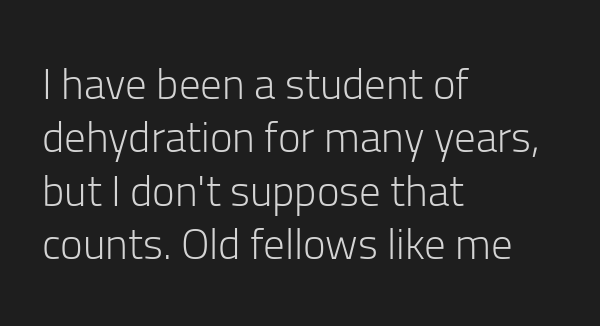
{"serif": "no", "italic": "no", "bold": "no", "weight": "light", "width": "normal", "stroke_contrast": "low", "x_height": "medium", "monospaced": "no", "underline": "no", "align": "left", "line_spacing_ratio": 1.24, "letter_spacing": "normal", "letter_spacing_em": 0.0, "glyph_px": 43}
